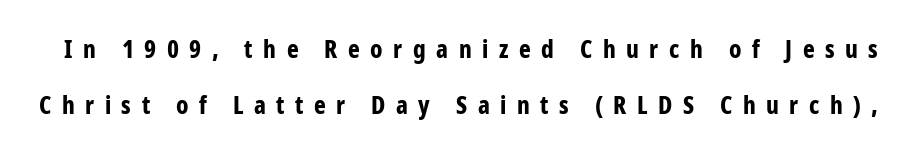
Posture: vertical. The space beneath each line is pristine and unruled. Between one letter and the next there's a generous, obvious gap. The letters are bold, with thick, heavy strokes. How would I describe the line gaps? Wide and relaxed.
